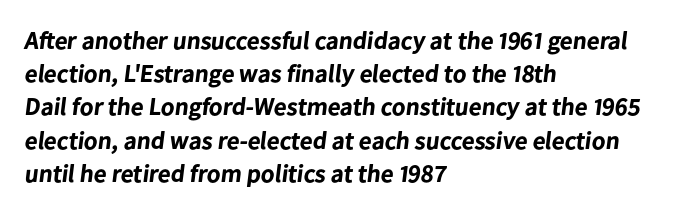
Q: Is the text bold? A: Yes.
Q: Is the text underlined? A: No.
Q: How is the paragraph aligned? A: Left-aligned.
Q: Is the spacing between letters normal or unusually wide? A: Normal.
Q: Is the spacing between lines tight, normal or loose? A: Normal.
